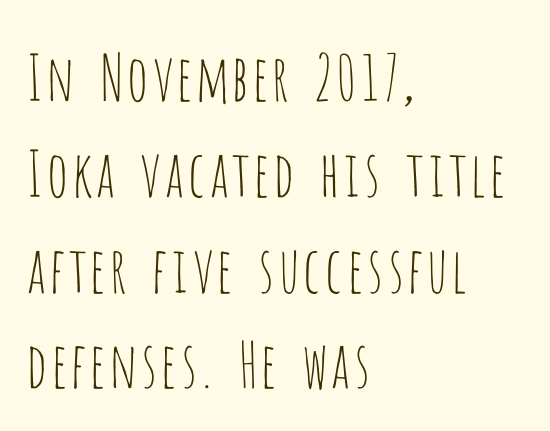
The image shows 63 px thin, condensed sans-serif type, upright; set left-aligned, normal line spacing (1.52x), normal letter spacing, not underlined; low stroke contrast and a large x-height.
